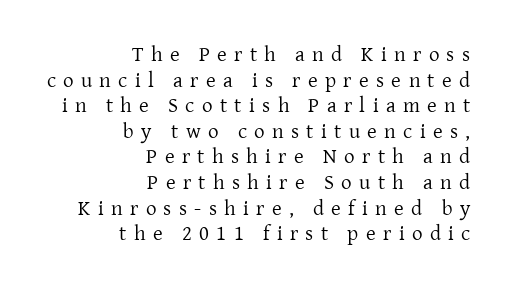
The characters are drawn with everyday or finer stroke widths. The axis of the letterforms is exactly vertical. If you drew a ruler down the right edge, every line would touch it. Between one letter and the next there's a generous, obvious gap. The foot of each line stays bare and open.
